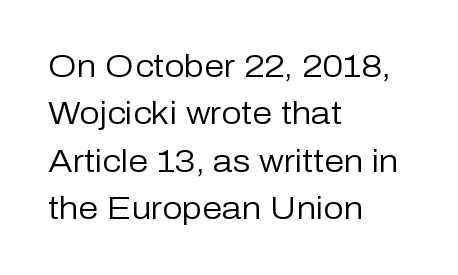
The image shows 32 px regular-weight sans-serif type, upright; set left-aligned, normal line spacing (1.48x), normal letter spacing, not underlined; low stroke contrast and a medium x-height.
